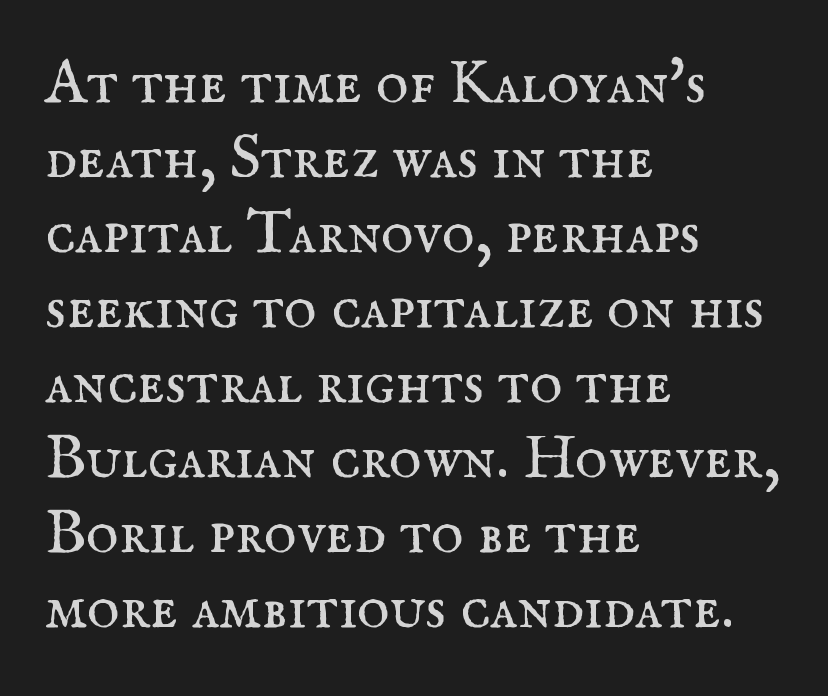
{"serif": "yes", "italic": "no", "bold": "no", "weight": "regular", "width": "normal", "stroke_contrast": "medium", "x_height": "small", "monospaced": "no", "underline": "no", "align": "left", "line_spacing_ratio": 1.21, "letter_spacing": "normal", "letter_spacing_em": 0.0, "glyph_px": 62}
